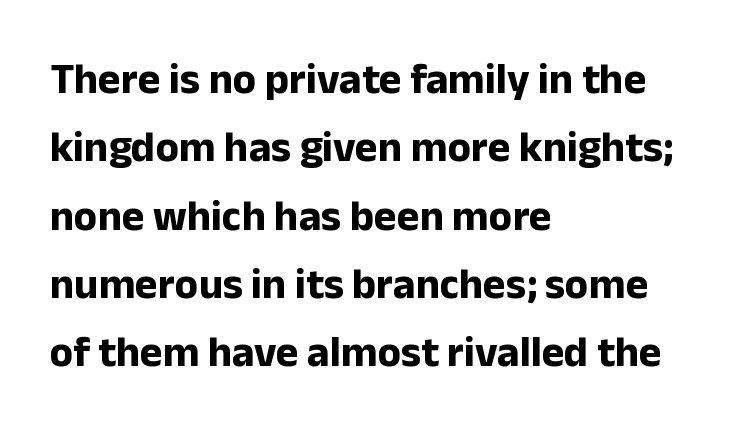
Q: Is the text bold? A: Yes.
Q: Is the text italic (slanted)? A: No, it is upright.
Q: Is the typeface a serif or a sans-serif typeface? A: Sans-serif.
Q: Is the text underlined? A: No.
Q: How is the paragraph aligned? A: Left-aligned.
Q: Is the spacing between letters normal or unusually wide? A: Normal.
Q: Is the spacing between lines tight, normal or loose? A: Normal.
Q: Width (condensed, normal, or wide)? A: Normal.
Q: Stroke contrast? A: Low.
Q: x-height? A: Medium.
Q: Monospaced? A: No.
